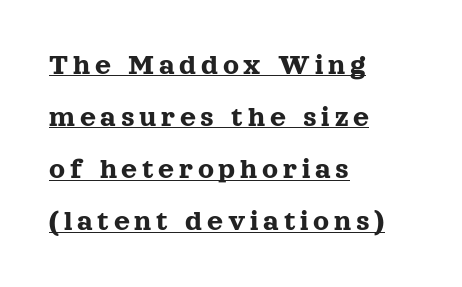
Q: Is the text italic (slanted)? A: No, it is upright.
Q: Is the typeface a serif or a sans-serif typeface? A: Serif.
Q: Is the text underlined? A: Yes.
Q: How is the paragraph aligned? A: Left-aligned.
Q: Is the spacing between lines tight, normal or loose? A: Normal.
Q: Width (condensed, normal, or wide)? A: Normal.
Q: x-height? A: Medium.
Q: Monospaced? A: No.
